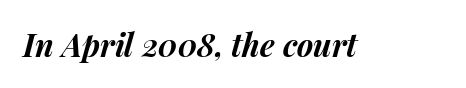
These lines are rendered in a variable-pitch font. Is the type slanted? Yes — the strokes lean at a clear angle. Only glyphs here, with clear space below each row. This rendering leaves character spacing at its baseline value. Pretty heavy lettering here — definitely bold.
